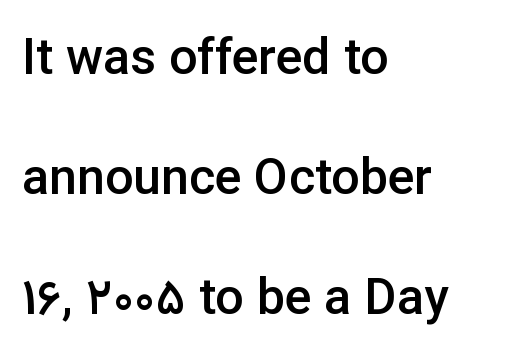
Q: Is the text bold? A: Semi-bold.
Q: Is the text italic (slanted)? A: No, it is upright.
Q: Is the typeface a serif or a sans-serif typeface? A: Sans-serif.
Q: Is the text underlined? A: No.
Q: How is the paragraph aligned? A: Left-aligned.
Q: Is the spacing between letters normal or unusually wide? A: Normal.
Q: Is the spacing between lines tight, normal or loose? A: Loose.
Q: Width (condensed, normal, or wide)? A: Normal.
Q: Stroke contrast? A: Low.
Q: x-height? A: Medium.
Q: Monospaced? A: No.
